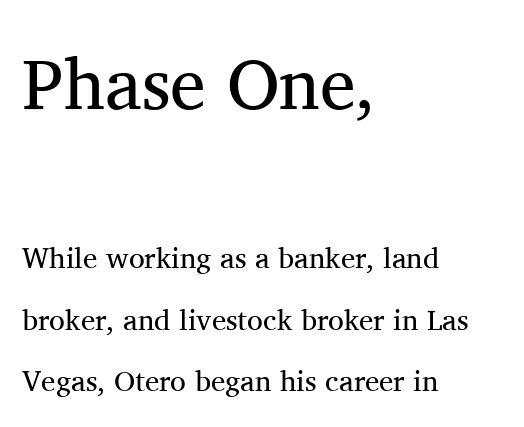
You can tell from the footed stems that serif type was used. The composition opens big and finishes small. It's the straight-up-and-down kind of type. The tracking reads as untouched default to a designer's eye.
